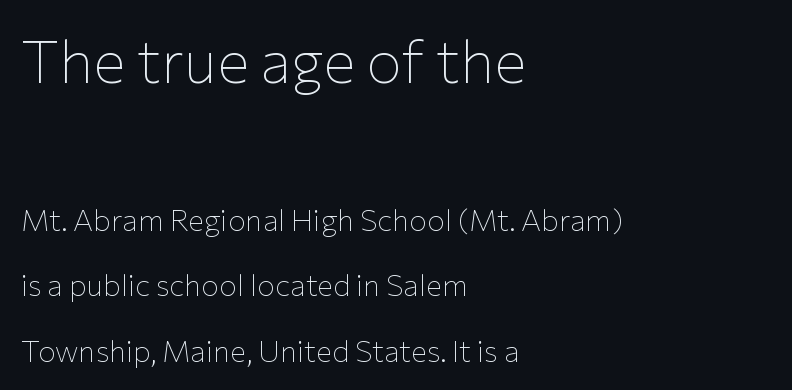
Q: Is the text bold? A: No.
Q: Is the text italic (slanted)? A: No, it is upright.
Q: Is the typeface a serif or a sans-serif typeface? A: Sans-serif.
Q: Is the text underlined? A: No.
Q: How is the paragraph aligned? A: Left-aligned.
Q: Is the spacing between letters normal or unusually wide? A: Normal.
Q: Is the spacing between lines tight, normal or loose? A: Loose.
Q: Which block of text is set in a larger size, the first (top) or the second (bottom)? A: The first (top) one.
Q: Width (condensed, normal, or wide)? A: Normal.
Q: Stroke contrast? A: Low.
Q: x-height? A: Medium.
Q: Monospaced? A: No.
